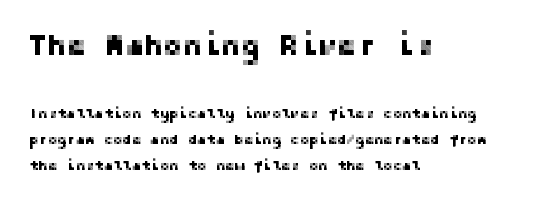
{"serif": "no", "italic": "no", "width": "normal", "stroke_contrast": "low", "x_height": "medium", "underline": "no", "align": "left", "line_spacing_ratio": 1.83, "letter_spacing": "normal", "letter_spacing_em": 0.0, "larger_block": "first", "size_ratio": 2.07, "glyph_px": 29}
